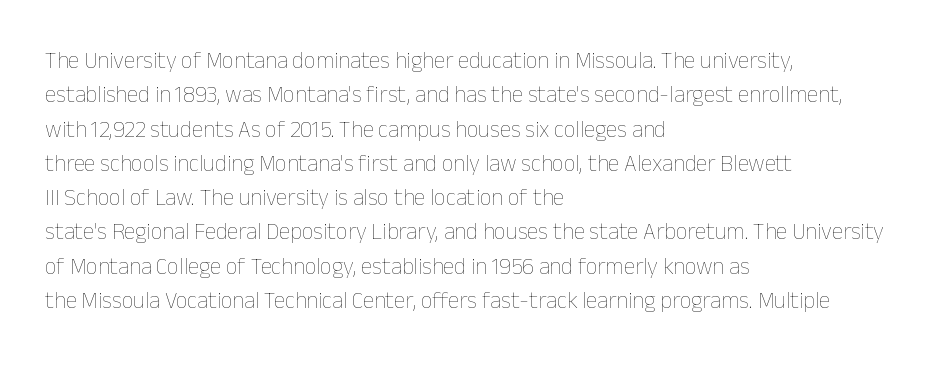
Q: Is the text bold? A: No.
Q: Is the text italic (slanted)? A: No, it is upright.
Q: Is the text underlined? A: No.
Q: How is the paragraph aligned? A: Left-aligned.
Q: Is the spacing between letters normal or unusually wide? A: Normal.
Q: Is the spacing between lines tight, normal or loose? A: Normal.
